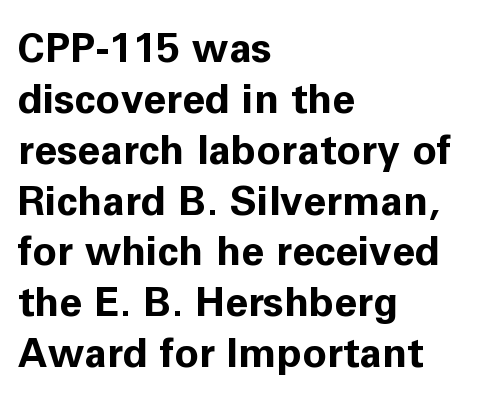
{"serif": "no", "italic": "no", "bold": "yes", "weight": "bold", "width": "normal", "stroke_contrast": "low", "x_height": "medium", "monospaced": "no", "underline": "no", "align": "left", "line_spacing_ratio": 1.24, "letter_spacing": "normal", "letter_spacing_em": 0.0, "glyph_px": 41}
